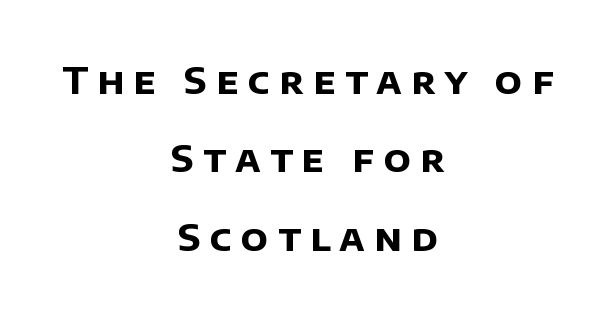
The image shows 37 px bold sans-serif type; set centered, loose line spacing (2.12x), unusually wide letter spacing (+0.25 em), not underlined; low stroke contrast and a large x-height.
